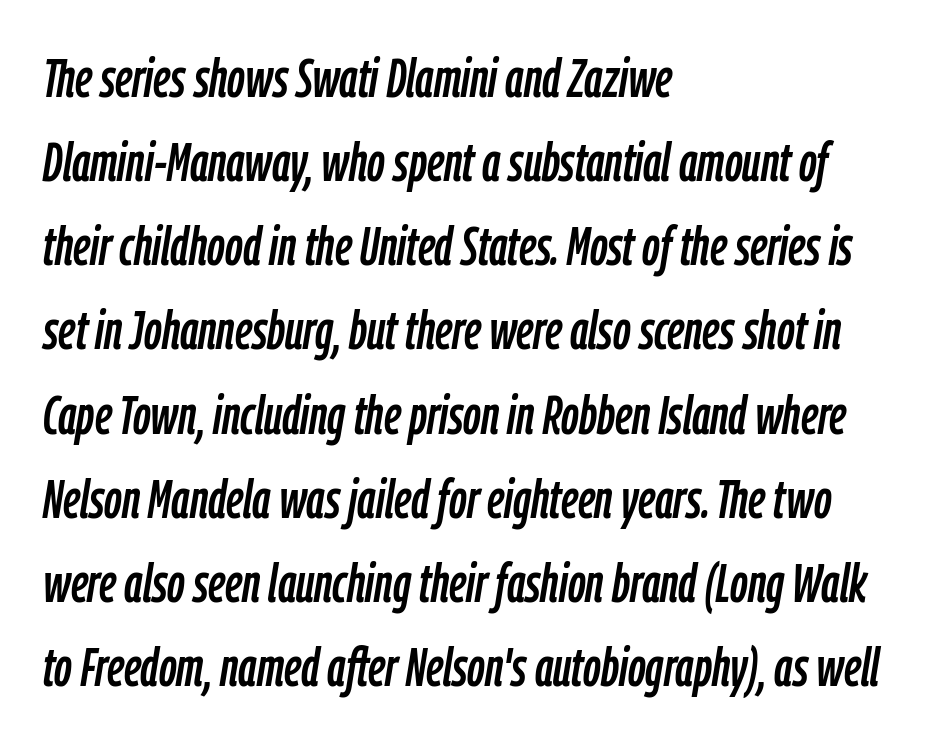
The image shows 55 px condensed type, italic (leaning right); set left-aligned, normal line spacing (1.53x), normal letter spacing, not underlined; low stroke contrast and a medium x-height.
